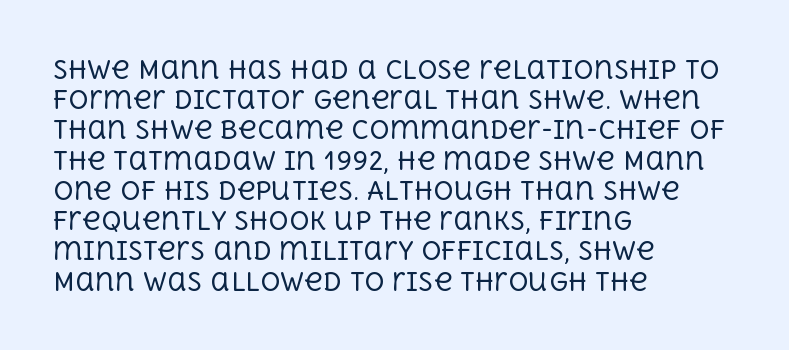
The image shows 25 px text type, upright; set left-aligned, line spacing 1.21x, normal letter spacing, not underlined.
